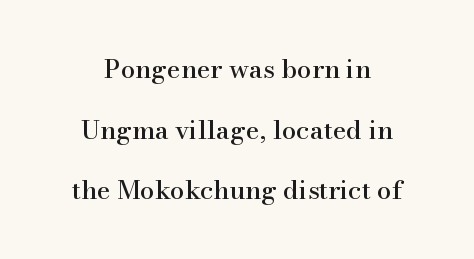
Compared with typical body copy, the letter spacing here is the same. Descender tails drop into unmarked territory. Is there much room between lines? Yes — plenty of vertical air separates them. This rendering uses center alignment, leaving both contours irregular but symmetric. Characters remain perfectly vertical along every line.
